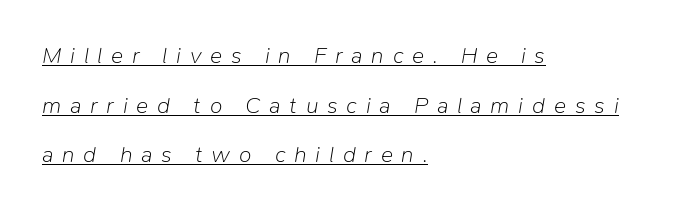
Yep, that's italic — everything's leaning. The font sits on the lighter half of the weight spectrum, regular included. A typesetter would call this leading open, well beyond the default. Is the letter spacing exaggerated? Yes — the characters are pushed far apart.
